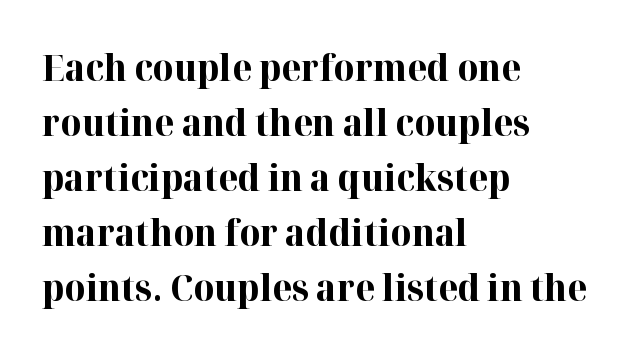
Q: Is the text bold? A: Yes.
Q: Is the text italic (slanted)? A: No, it is upright.
Q: Is the typeface a serif or a sans-serif typeface? A: Serif.
Q: Is the text underlined? A: No.
Q: How is the paragraph aligned? A: Left-aligned.
Q: Is the spacing between letters normal or unusually wide? A: Normal.
Q: Is the spacing between lines tight, normal or loose? A: Normal.
Q: Width (condensed, normal, or wide)? A: Normal.
Q: Stroke contrast? A: High.
Q: x-height? A: Medium.
Q: Monospaced? A: No.
